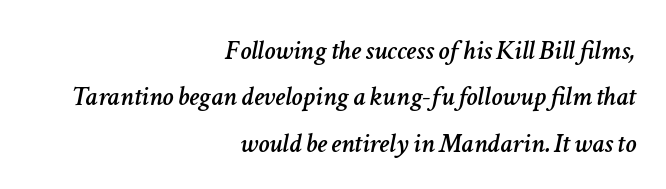
Q: Is the text italic (slanted)? A: Yes, it leans right by about 11 degrees.
Q: Is the text underlined? A: No.
Q: How is the paragraph aligned? A: Right-aligned.
Q: Is the spacing between letters normal or unusually wide? A: Normal.
Q: Is the spacing between lines tight, normal or loose? A: Normal.
Q: Width (condensed, normal, or wide)? A: Normal.
Q: Stroke contrast? A: Low.
Q: x-height? A: Medium.
Q: Monospaced? A: No.
